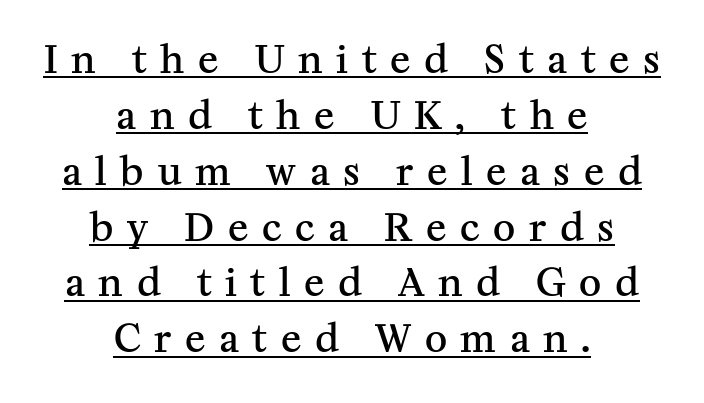
Q: Is the text bold? A: Semi-bold.
Q: Is the text italic (slanted)? A: No, it is upright.
Q: Is the typeface a serif or a sans-serif typeface? A: Serif.
Q: Is the text underlined? A: Yes.
Q: How is the paragraph aligned? A: Centered.
Q: Is the spacing between letters normal or unusually wide? A: Unusually wide.
Q: Is the spacing between lines tight, normal or loose? A: Normal.
Q: Width (condensed, normal, or wide)? A: Normal.
Q: Stroke contrast? A: Medium.
Q: x-height? A: Medium.
Q: Monospaced? A: No.
